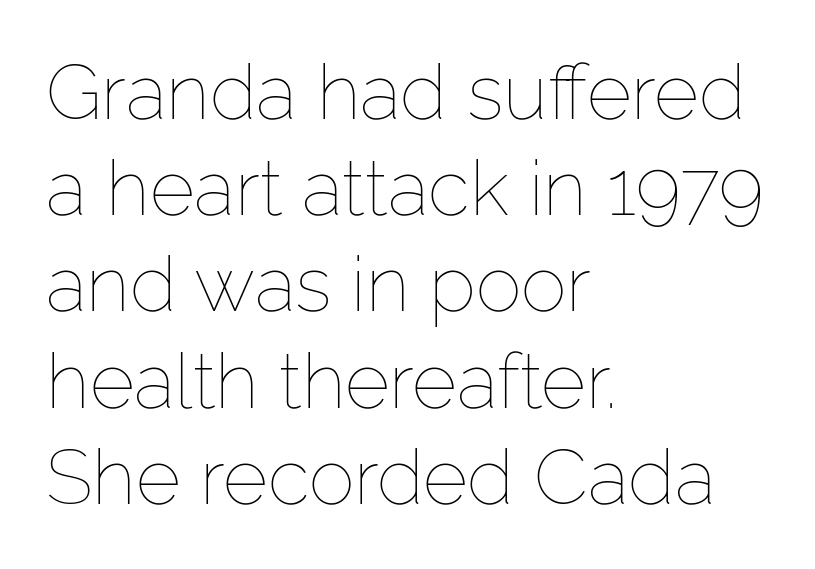
A typesetter would call this zero additional tracking. A light-to-regular cut is what we see here. Check under the words: just untouched page. One glance says typical: line gaps are just what's usual. Leftover space on each line is placed entirely after the last word. Do the letters lean? They stand straight.
